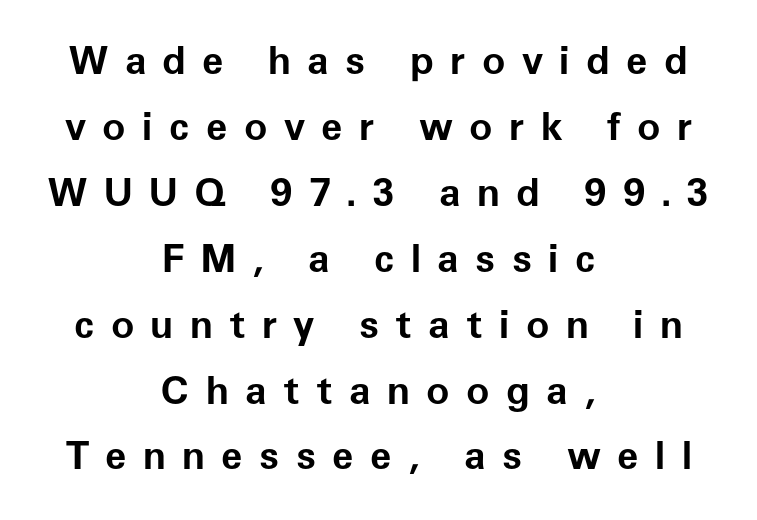
A typesetter would call this heavily tracked-out type. Each letter's strokes conclude bluntly, with no projecting serifs. The line-height multiplier appears to be the usual default. The gap between lines stays unmarked.
